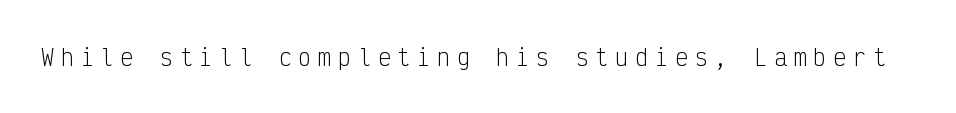
Loose tracking; the words dissolve into strings of separated letters. The font sits on the lighter half of the weight spectrum, regular included. The string is rendered with underlining switched off. Posture: vertical.
